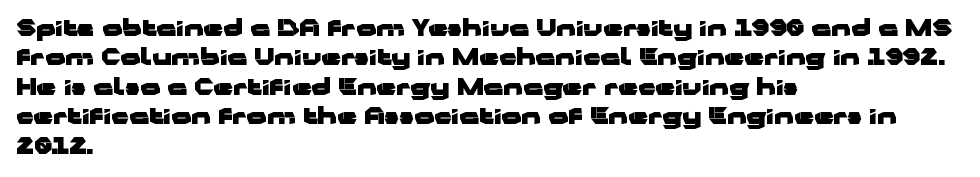
{"italic": "no", "bold": "yes", "underline": "no", "align": "left", "line_spacing": "normal", "line_spacing_ratio": 1.34, "letter_spacing": "normal", "letter_spacing_em": 0.0, "glyph_px": 22}
